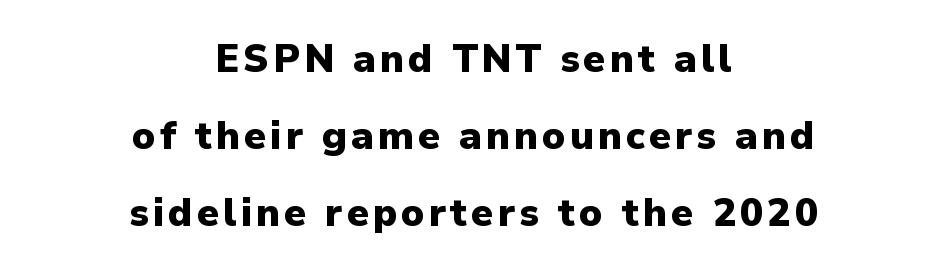
Q: Is the text bold? A: Yes.
Q: Is the text italic (slanted)? A: No, it is upright.
Q: Is the typeface a serif or a sans-serif typeface? A: Sans-serif.
Q: Is the text underlined? A: No.
Q: How is the paragraph aligned? A: Centered.
Q: Is the spacing between lines tight, normal or loose? A: Loose.
Q: Width (condensed, normal, or wide)? A: Normal.
Q: Stroke contrast? A: Low.
Q: x-height? A: Medium.
Q: Monospaced? A: No.
